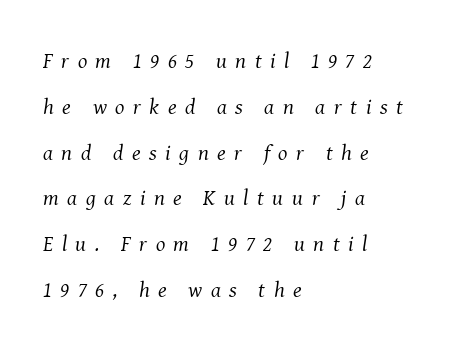
Q: Is the text bold? A: No.
Q: Is the text italic (slanted)? A: Yes, it leans right by about 8 degrees.
Q: Is the text underlined? A: No.
Q: How is the paragraph aligned? A: Left-aligned.
Q: Is the spacing between letters normal or unusually wide? A: Unusually wide.
Q: Is the spacing between lines tight, normal or loose? A: Loose.
